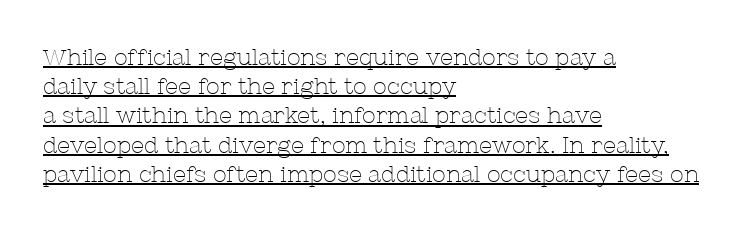
Stroke thickness stays within the range of a standard reading face or lighter. In terms of letterspacing, this is plain default setting. Italic: no, the glyphs are upright roman. Successive baselines arrive at the customary interval. The paragraph shown leans on its left margin.
